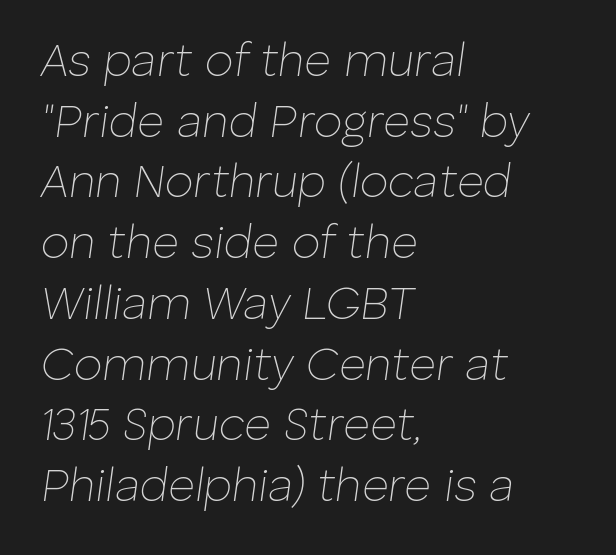
The letterforms sit shoulder to shoulder at normal distance. The paragraph shown leans on its left margin. Just letters on the line, the space beneath them empty. This is not heavy type; no bold has been used. Slant detected: the letters are inclined. A normal amount of white space separates one row of letters from the next.
